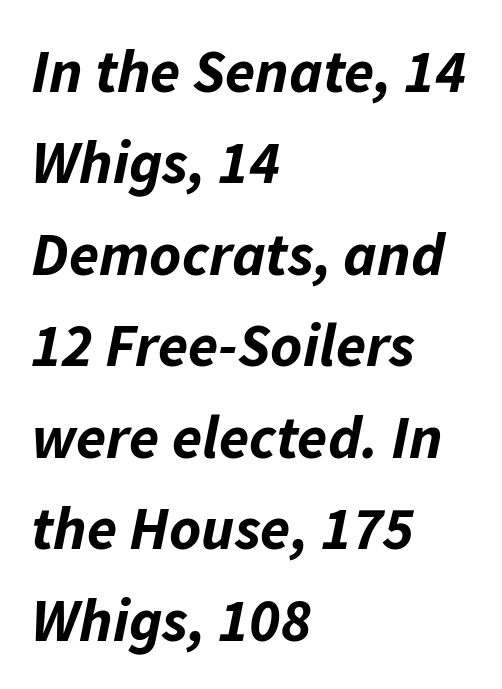
A clean baseline with only descenders dipping below it. If you drew a ruler down the left edge, every line would touch it. Do the characters align in a grid? No, the font is proportional. I'd describe the lettering as bold — thick and assertive. The axis of the letterforms is tilted away from vertical.
